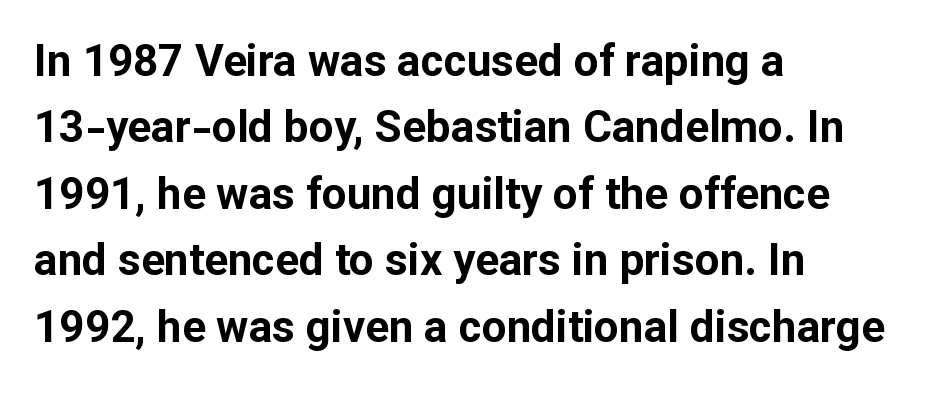
Q: Is the text bold? A: Yes.
Q: Is the text italic (slanted)? A: No, it is upright.
Q: Is the typeface a serif or a sans-serif typeface? A: Sans-serif.
Q: Is the text underlined? A: No.
Q: How is the paragraph aligned? A: Left-aligned.
Q: Is the spacing between letters normal or unusually wide? A: Normal.
Q: Is the spacing between lines tight, normal or loose? A: Normal.
Q: Width (condensed, normal, or wide)? A: Normal.
Q: Stroke contrast? A: Low.
Q: x-height? A: Medium.
Q: Monospaced? A: No.
